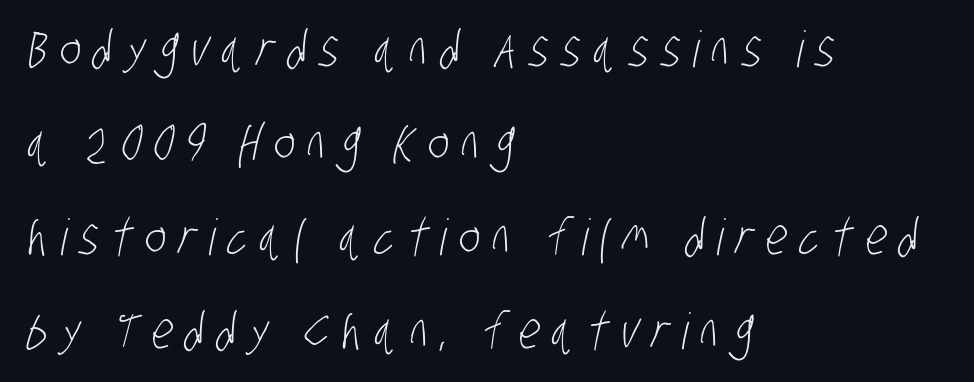
Q: Is the text bold? A: No.
Q: Is the typeface a serif or a sans-serif typeface? A: Sans-serif.
Q: Is the text underlined? A: No.
Q: How is the paragraph aligned? A: Left-aligned.
Q: Is the spacing between letters normal or unusually wide? A: Unusually wide.
Q: Width (condensed, normal, or wide)? A: Condensed.
Q: Stroke contrast? A: Low.
Q: x-height? A: Large.
Q: Monospaced? A: No.
